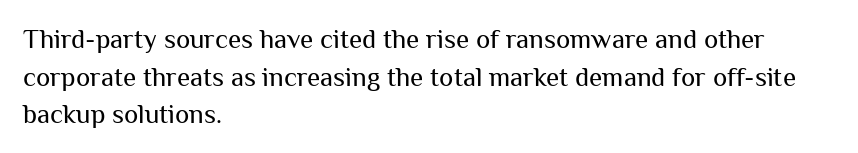
Notice how the stems are strictly vertical — no italics here. A bare baseline throughout the passage. Inter-character spacing is left at the font's built-in metrics. Vertical spacing — default. The ragged edge is on the right, which tells us the setting is flush left. The font sits on the lighter half of the weight spectrum, regular included.
